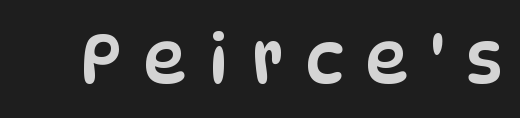
{"serif": "no", "italic": "no", "width": "condensed", "stroke_contrast": "low", "x_height": "large", "monospaced": "no", "underline": "no", "letter_spacing": "wide", "letter_spacing_em": 0.33, "glyph_px": 68}
